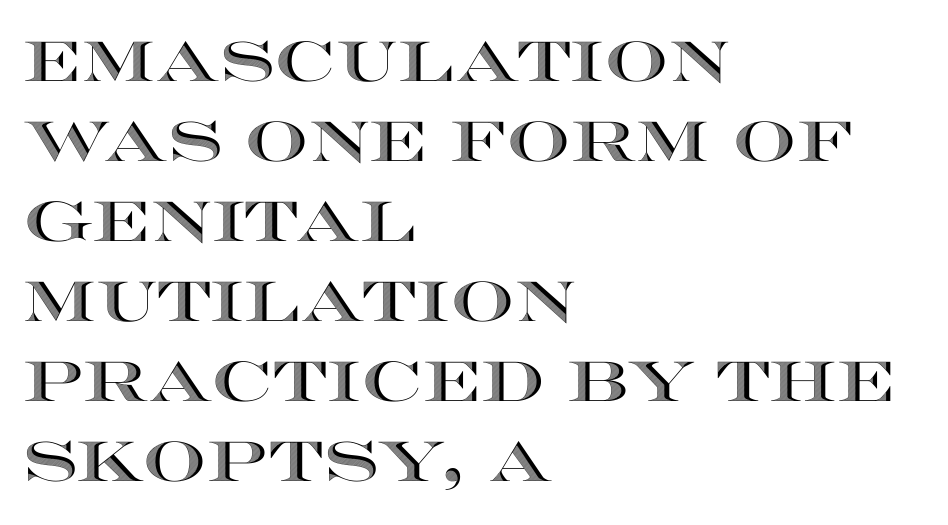
Q: Is the text italic (slanted)? A: No, it is upright.
Q: Is the text underlined? A: No.
Q: How is the paragraph aligned? A: Left-aligned.
Q: Is the spacing between letters normal or unusually wide? A: Normal.
Q: Is the spacing between lines tight, normal or loose? A: Normal.
Q: Width (condensed, normal, or wide)? A: Wide.
Q: x-height? A: Large.
Q: Monospaced? A: No.
